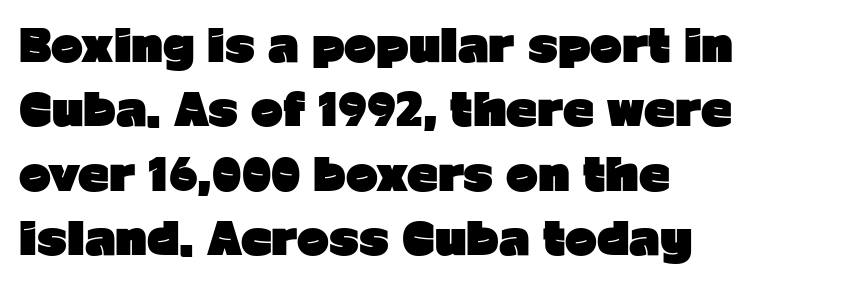
The image shows 43 px heavy sans-serif type, upright; set left-aligned, normal line spacing (1.5x), normal letter spacing, not underlined; low stroke contrast and a medium x-height.
